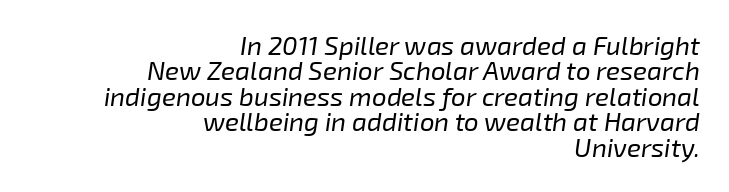
{"italic": "yes", "lean": "right", "slant_degrees": 8, "bold": "no", "underline": "no", "align": "right", "line_spacing": "tight", "line_spacing_ratio": 0.98, "letter_spacing": "normal", "letter_spacing_em": 0.0, "glyph_px": 26}
